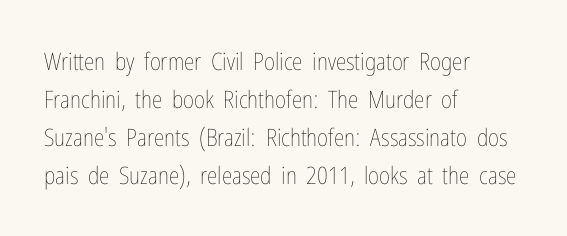
Caption: standard tracking, unaltered. How would I describe the line gaps? Plain and ordinary. Notice how the stems are strictly vertical — no italics here. The typeface has the unassuming heft of standard copy or less. The lines are quadded left.
